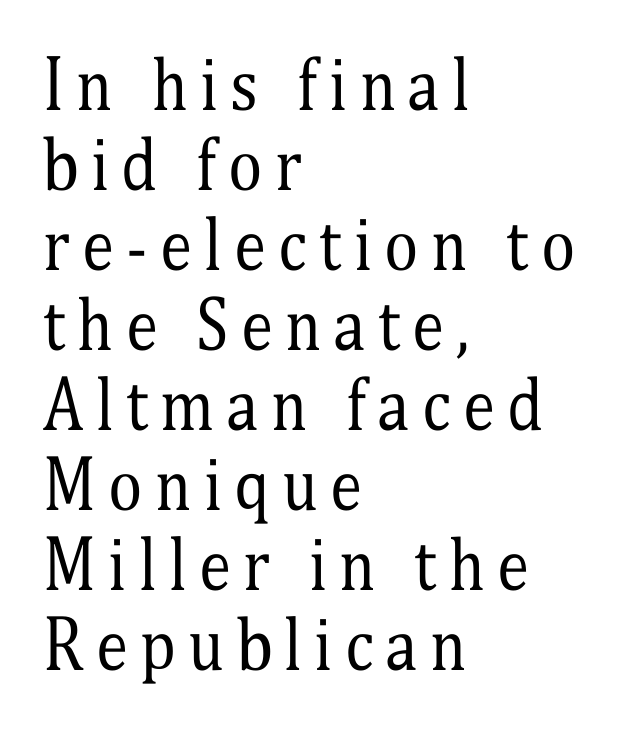
The image shows 65 px regular-weight, condensed serif type, upright; set left-aligned, line spacing 1.23x, not underlined; medium stroke contrast and a medium x-height.
